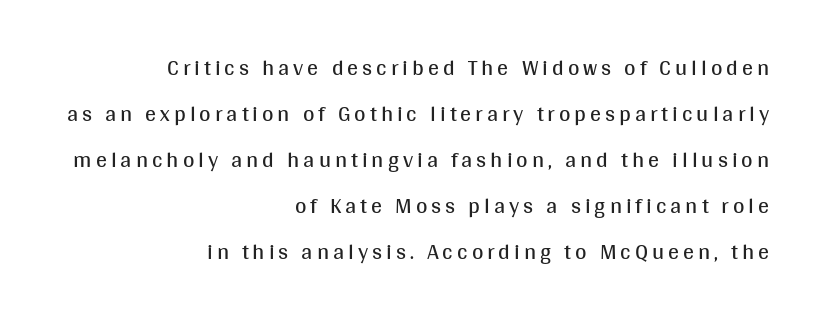
The image shows 22 px text type, upright; set right-aligned, loose line spacing (2.09x), not underlined.
